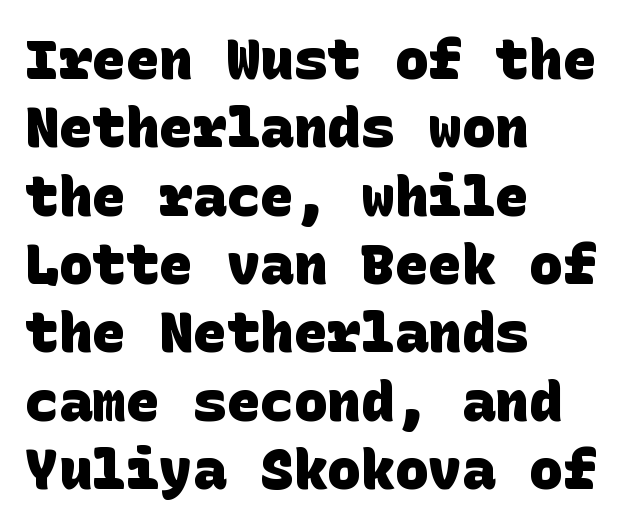
Q: Is the text bold? A: Yes.
Q: Is the typeface a serif or a sans-serif typeface? A: Sans-serif.
Q: Is the text underlined? A: No.
Q: How is the paragraph aligned? A: Left-aligned.
Q: Is the spacing between letters normal or unusually wide? A: Normal.
Q: Width (condensed, normal, or wide)? A: Normal.
Q: Stroke contrast? A: Low.
Q: x-height? A: Large.
